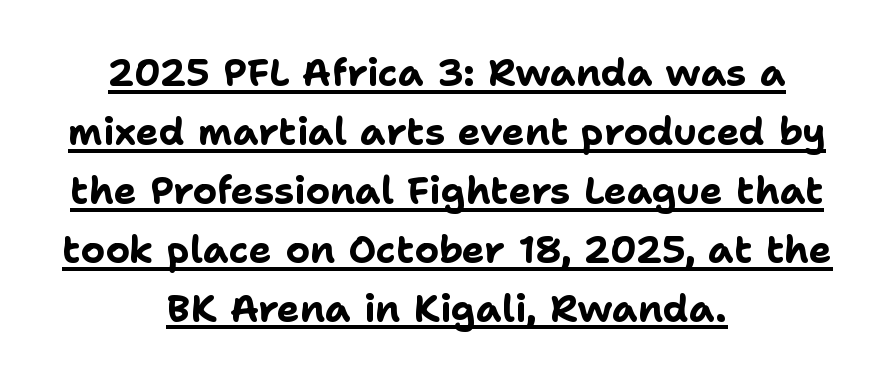
Q: Is the text bold? A: Yes.
Q: Is the text italic (slanted)? A: No, it is upright.
Q: Is the typeface a serif or a sans-serif typeface? A: Sans-serif.
Q: Is the text underlined? A: Yes.
Q: How is the paragraph aligned? A: Centered.
Q: Is the spacing between letters normal or unusually wide? A: Normal.
Q: Is the spacing between lines tight, normal or loose? A: Normal.
Q: Width (condensed, normal, or wide)? A: Normal.
Q: Stroke contrast? A: Low.
Q: x-height? A: Medium.
Q: Monospaced? A: No.
